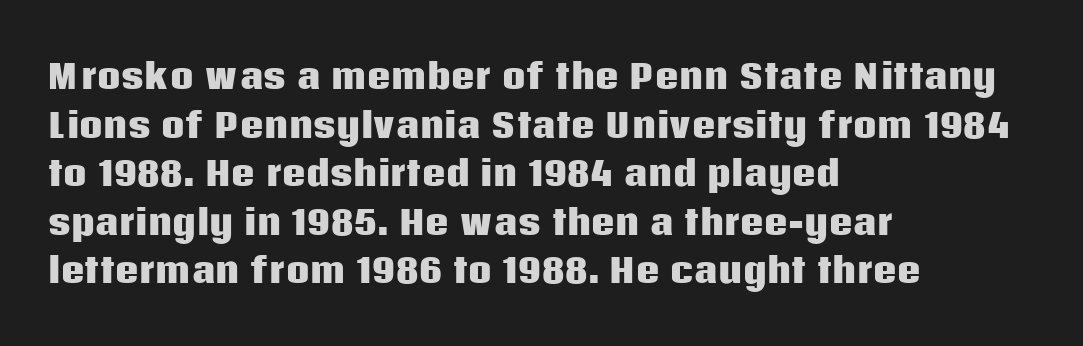
The image shows 33 px heavy sans-serif type, upright; set left-aligned, normal line spacing (1.47x), normal letter spacing, not underlined; low stroke contrast and a large x-height.
